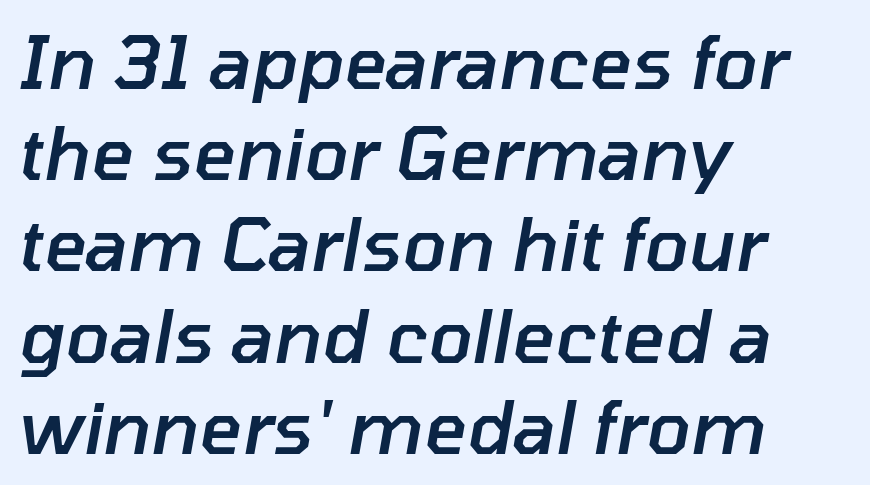
{"italic": "yes", "lean": "right", "slant_degrees": 10, "bold": "semi", "weight": "semibold", "width": "normal", "stroke_contrast": "low", "x_height": "medium", "monospaced": "no", "underline": "no", "align": "left", "line_spacing": "normal", "line_spacing_ratio": 1.25, "letter_spacing": "normal", "letter_spacing_em": 0.0, "glyph_px": 73}
